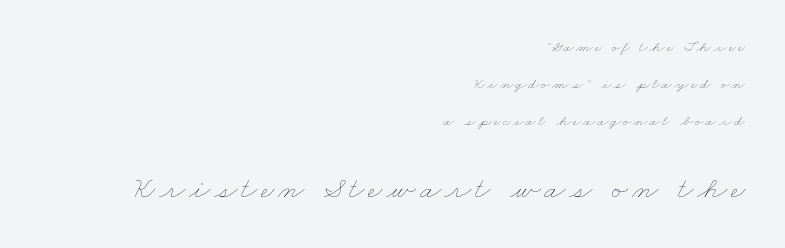
Q: Is the text bold? A: No.
Q: Is the text underlined? A: No.
Q: How is the paragraph aligned? A: Right-aligned.
Q: Is the spacing between lines tight, normal or loose? A: Loose.
Q: Which block of text is set in a larger size, the first (top) or the second (bottom)? A: The second (bottom) one.
Q: Width (condensed, normal, or wide)? A: Wide.
Q: Stroke contrast? A: Low.
Q: x-height? A: Small.
Q: Monospaced? A: No.
